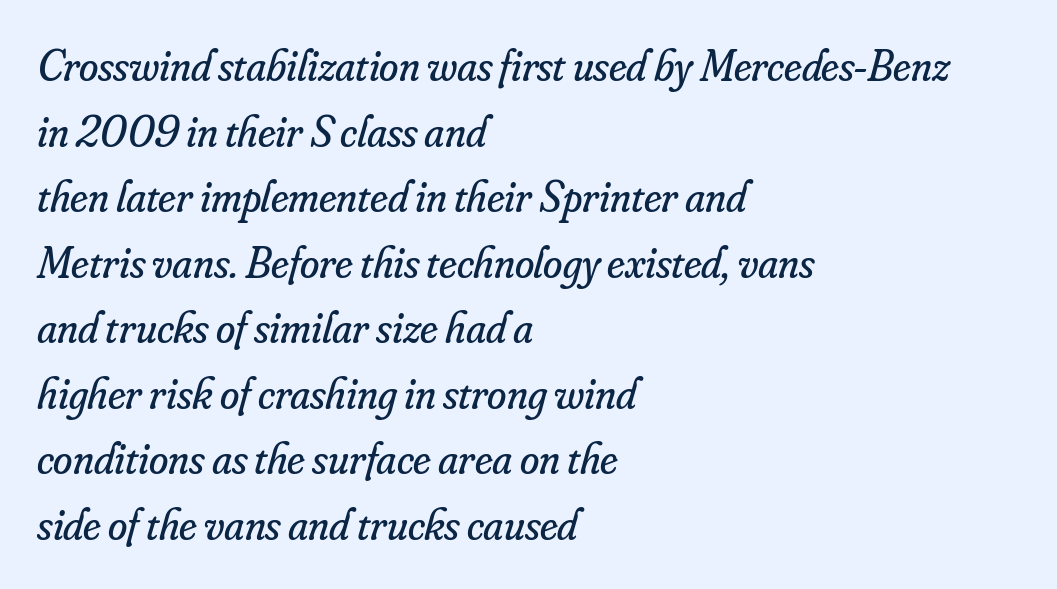
The image shows 44 px regular-weight serif type, italic (leaning right); set left-aligned, normal line spacing (1.49x), normal letter spacing, not underlined; low stroke contrast and a small x-height.
